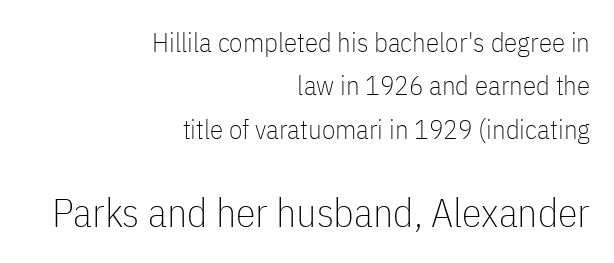
Q: Is the text bold? A: No.
Q: Is the text italic (slanted)? A: No, it is upright.
Q: Is the typeface a serif or a sans-serif typeface? A: Sans-serif.
Q: Is the text underlined? A: No.
Q: How is the paragraph aligned? A: Right-aligned.
Q: Is the spacing between letters normal or unusually wide? A: Normal.
Q: Is the spacing between lines tight, normal or loose? A: Normal.
Q: Which block of text is set in a larger size, the first (top) or the second (bottom)? A: The second (bottom) one.
Q: Width (condensed, normal, or wide)? A: Condensed.
Q: Stroke contrast? A: Low.
Q: x-height? A: Medium.
Q: Monospaced? A: No.
